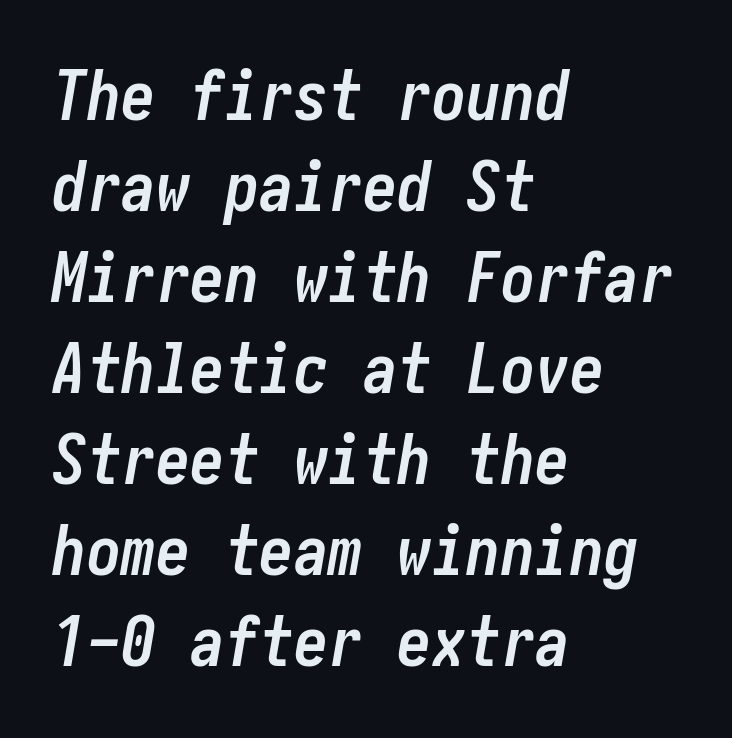
{"italic": "yes", "lean": "right", "slant_degrees": 10, "bold": "yes", "weight": "semibold", "width": "condensed", "stroke_contrast": "low", "x_height": "medium", "underline": "no", "align": "left", "line_spacing": "normal", "line_spacing_ratio": 1.32, "letter_spacing": "normal", "letter_spacing_em": 0.0, "glyph_px": 69}
